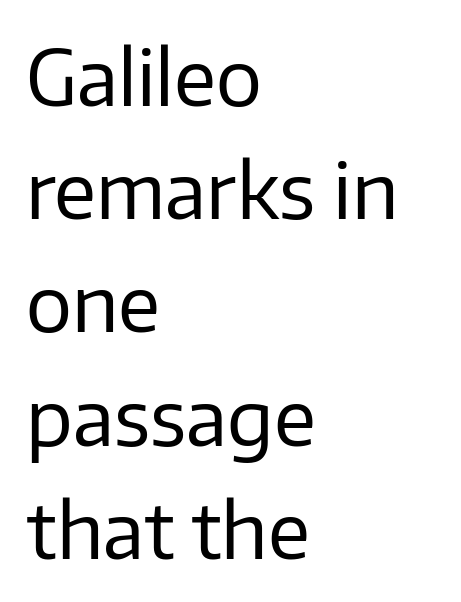
Q: Is the text bold? A: No.
Q: Is the text italic (slanted)? A: No, it is upright.
Q: Is the typeface a serif or a sans-serif typeface? A: Sans-serif.
Q: Is the text underlined? A: No.
Q: How is the paragraph aligned? A: Left-aligned.
Q: Is the spacing between letters normal or unusually wide? A: Normal.
Q: Is the spacing between lines tight, normal or loose? A: Normal.
Q: Width (condensed, normal, or wide)? A: Normal.
Q: Stroke contrast? A: Low.
Q: x-height? A: Medium.
Q: Monospaced? A: No.
